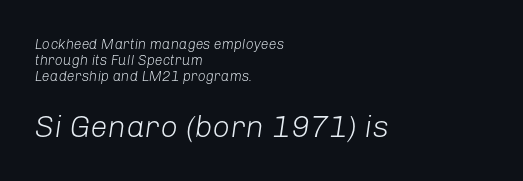
Q: Is the text bold? A: No.
Q: Is the text italic (slanted)? A: Yes, it leans right by about 8 degrees.
Q: Is the text underlined? A: No.
Q: How is the paragraph aligned? A: Left-aligned.
Q: Is the spacing between letters normal or unusually wide? A: Normal.
Q: Is the spacing between lines tight, normal or loose? A: Tight.
Q: Which block of text is set in a larger size, the first (top) or the second (bottom)? A: The second (bottom) one.
Q: Width (condensed, normal, or wide)? A: Normal.
Q: Stroke contrast? A: Low.
Q: x-height? A: Medium.
Q: Monospaced? A: No.
